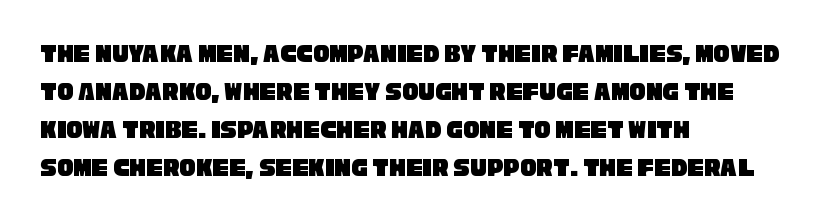
Glyph-to-glyph distance matches everyday printed text. Vertically, the passage feels balanced, rows spaced as you'd expect. Lines of text with bare space underneath. Is the block centered? No — it sits flush against the left margin.
